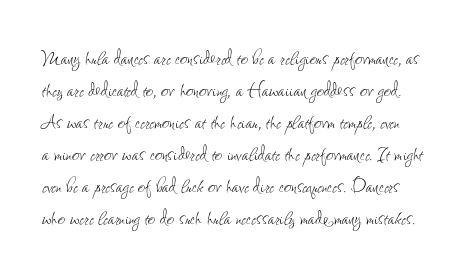
The image shows 25 px text type; set normal line spacing (1.28x), normal letter spacing, not underlined.
